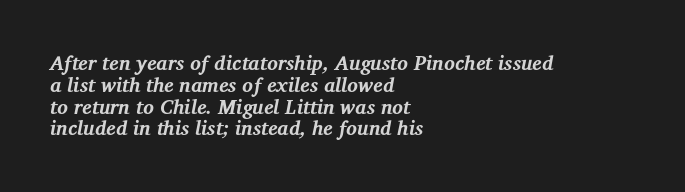
Q: Is the text bold? A: Yes.
Q: Is the text italic (slanted)? A: Yes, it leans right by about 12 degrees.
Q: Is the text underlined? A: No.
Q: How is the paragraph aligned? A: Left-aligned.
Q: Is the spacing between letters normal or unusually wide? A: Normal.
Q: Is the spacing between lines tight, normal or loose? A: Tight.
